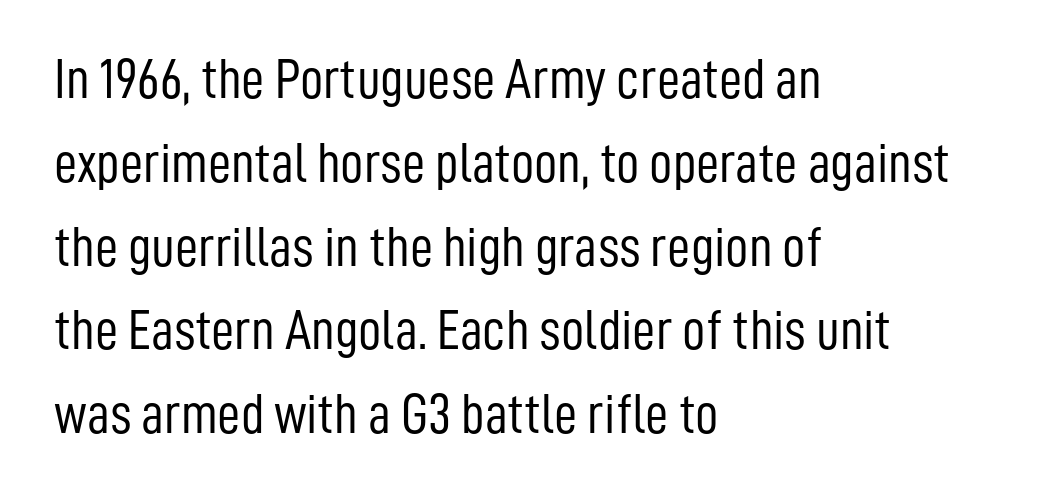
The image shows 57 px light, condensed sans-serif type, upright; set left-aligned, normal line spacing (1.47x), normal letter spacing, not underlined; low stroke contrast and a medium x-height.
